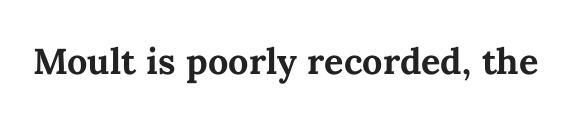
There is no visible air inserted between adjacent glyphs. Do the characters align in a grid? No, the font is proportional. Students, this is bold: see how much ink each stroke carries. Quick note: underline off.
